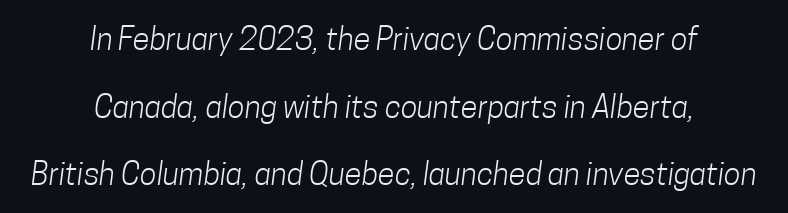
{"serif": "no", "bold": "no", "weight": "light", "width": "condensed", "stroke_contrast": "low", "x_height": "medium", "monospaced": "no", "underline": "no", "align": "center", "line_spacing": "loose", "line_spacing_ratio": 2.18, "letter_spacing": "normal", "letter_spacing_em": 0.0, "glyph_px": 31}
